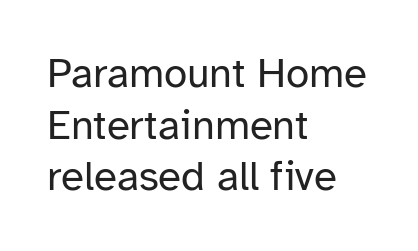
The image shows 42 px regular-weight sans-serif type, upright; set left-aligned, line spacing 1.23x, normal letter spacing, not underlined; low stroke contrast and a medium x-height.
